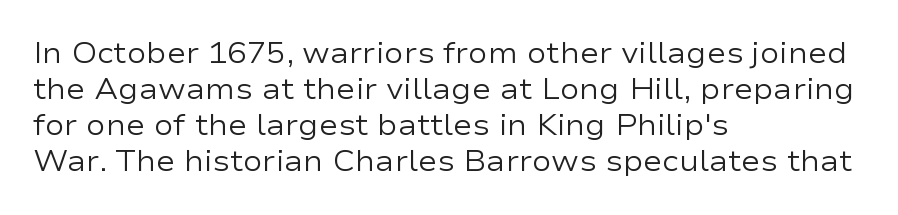
The image shows 29 px regular-weight, wide sans-serif type, upright; set left-aligned, line spacing 1.24x, normal letter spacing, not underlined; low stroke contrast and a medium x-height.
